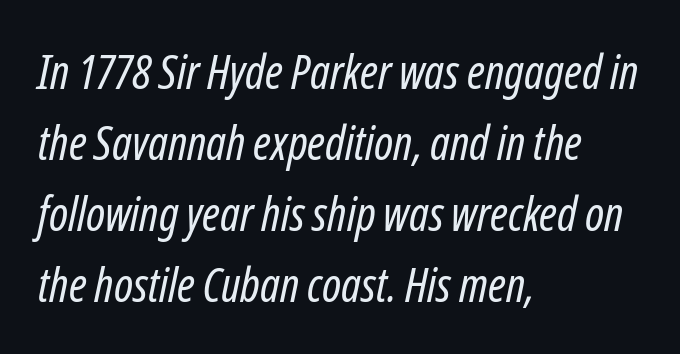
Students, note that the glyphs here touch the page at normal intervals. Type without underlining. Posture: slanted. Do the characters align in a grid? No, the font is proportional. Whoever set this chose a conventional vertical rhythm.
